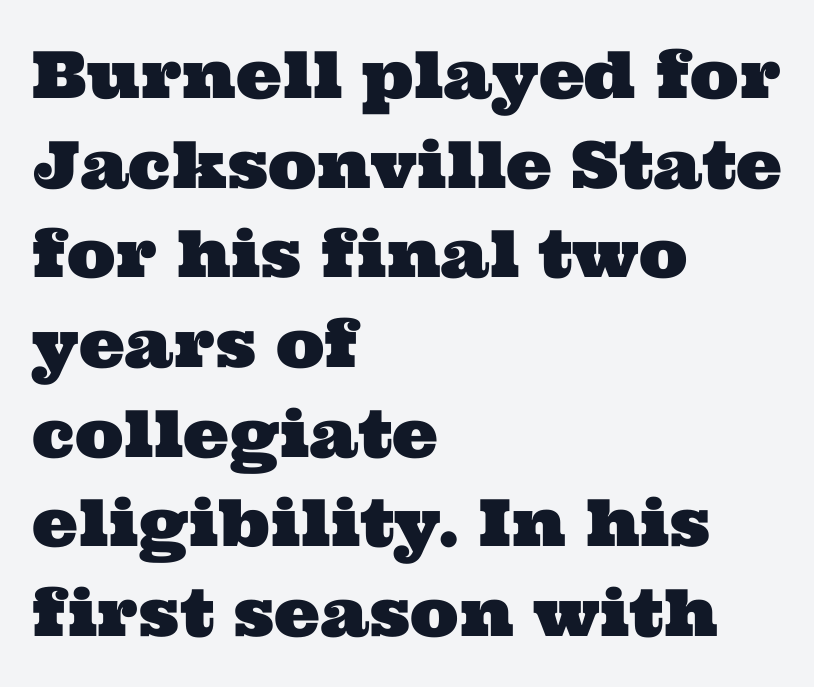
Q: Is the typeface a serif or a sans-serif typeface? A: Serif.
Q: Is the text underlined? A: No.
Q: How is the paragraph aligned? A: Left-aligned.
Q: Is the spacing between letters normal or unusually wide? A: Normal.
Q: Is the spacing between lines tight, normal or loose? A: Normal.
Q: Width (condensed, normal, or wide)? A: Wide.
Q: Stroke contrast? A: Medium.
Q: x-height? A: Medium.
Q: Monospaced? A: No.
